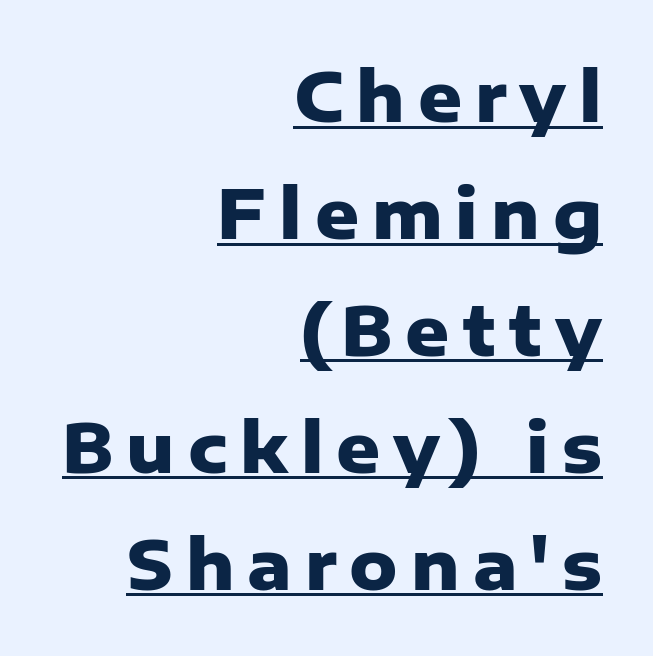
Q: Is the text bold? A: Yes.
Q: Is the text italic (slanted)? A: No, it is upright.
Q: Is the typeface a serif or a sans-serif typeface? A: Sans-serif.
Q: Is the text underlined? A: Yes.
Q: How is the paragraph aligned? A: Right-aligned.
Q: Width (condensed, normal, or wide)? A: Normal.
Q: Stroke contrast? A: Low.
Q: x-height? A: Medium.
Q: Monospaced? A: No.
